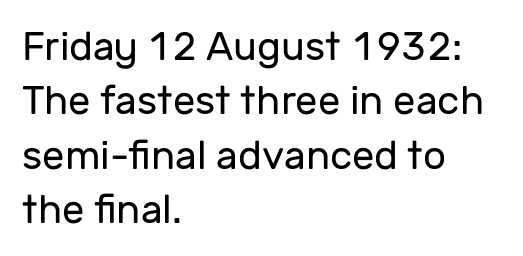
The lines sit at an ordinary, default distance from one another. The setting favours the left margin, as ordinary paragraphs usually do. Upright lettering throughout. Nothing unusual about the tracking: characters are spaced as the font intends. Here the designer chose a conventional face with non-uniform glyph widths.
